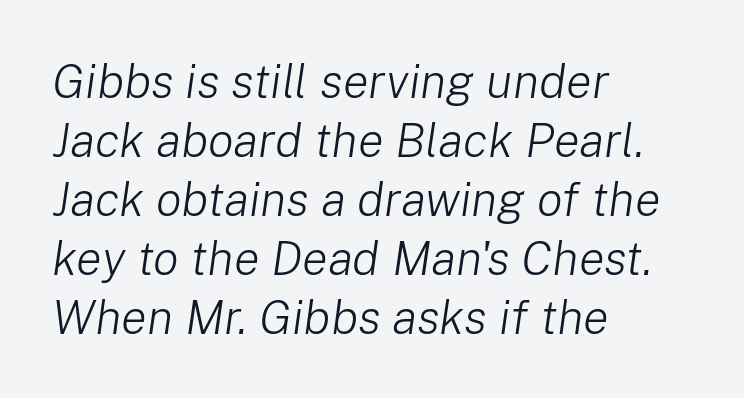
The image shows 48 px light type, italic (leaning right); set left-aligned, line spacing 1.23x, normal letter spacing, not underlined; low stroke contrast and a medium x-height.
